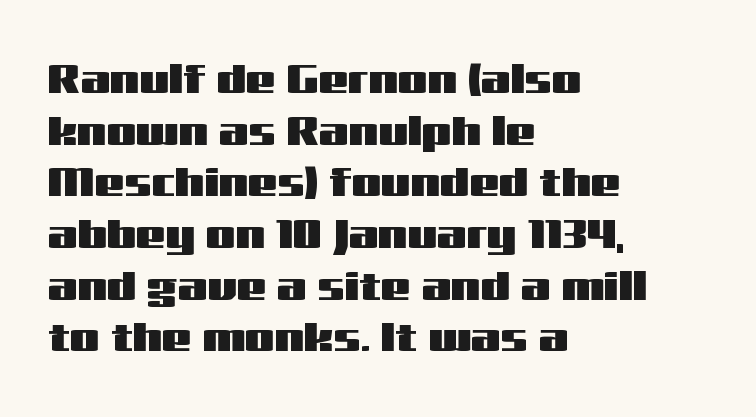
The image shows 42 px wide sans-serif type, upright; set left-aligned, line spacing 1.23x, normal letter spacing, not underlined; medium stroke contrast and a medium x-height.
